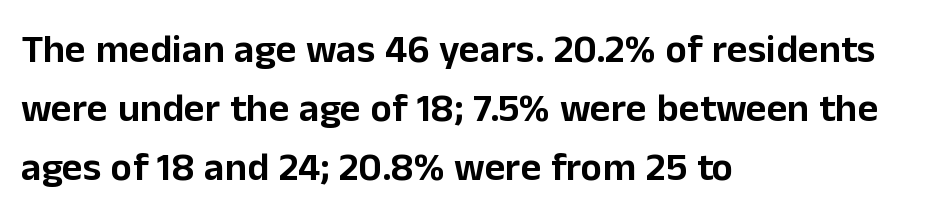
Q: Is the text italic (slanted)? A: No, it is upright.
Q: Is the typeface a serif or a sans-serif typeface? A: Sans-serif.
Q: Is the text underlined? A: No.
Q: How is the paragraph aligned? A: Left-aligned.
Q: Is the spacing between letters normal or unusually wide? A: Normal.
Q: Is the spacing between lines tight, normal or loose? A: Normal.
Q: Width (condensed, normal, or wide)? A: Normal.
Q: Stroke contrast? A: Low.
Q: x-height? A: Medium.
Q: Monospaced? A: No.
